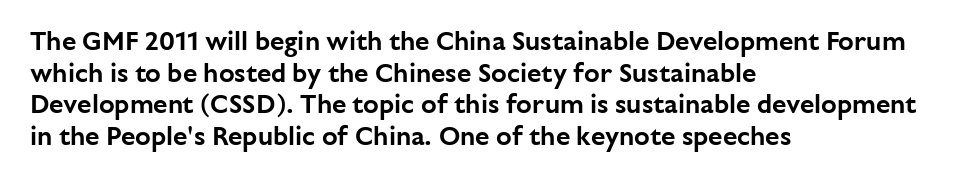
The lettering stays uniformly vertical, giving the passage a roman look. The baseline area is clear. The setting favours the left margin, as ordinary paragraphs usually do. These lines keep a tight, regular rhythm from letter to letter.
